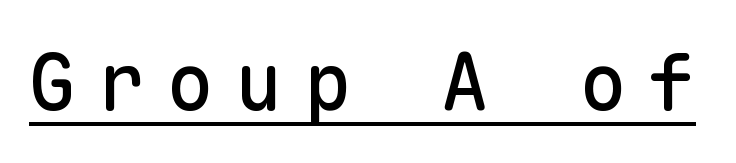
{"serif": "no", "italic": "no", "width": "normal", "stroke_contrast": "low", "x_height": "medium", "monospaced": "yes", "underline": "yes", "letter_spacing": "wide", "letter_spacing_em": 0.27, "glyph_px": 79}
